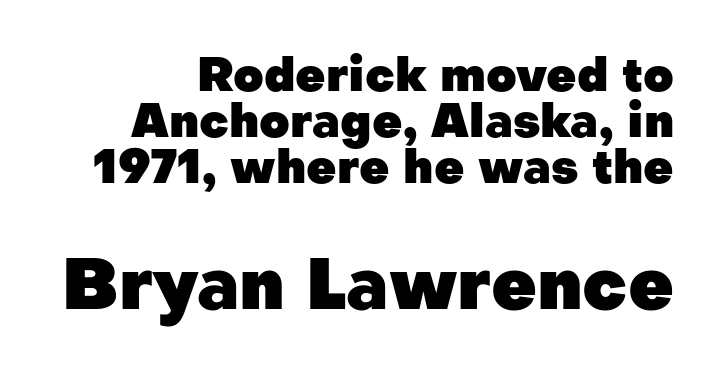
Q: Is the text bold? A: Yes.
Q: Is the text italic (slanted)? A: No, it is upright.
Q: Is the typeface a serif or a sans-serif typeface? A: Sans-serif.
Q: Is the text underlined? A: No.
Q: How is the paragraph aligned? A: Right-aligned.
Q: Is the spacing between letters normal or unusually wide? A: Normal.
Q: Is the spacing between lines tight, normal or loose? A: Tight.
Q: Which block of text is set in a larger size, the first (top) or the second (bottom)? A: The second (bottom) one.
Q: Width (condensed, normal, or wide)? A: Normal.
Q: Stroke contrast? A: Low.
Q: x-height? A: Medium.
Q: Monospaced? A: No.
